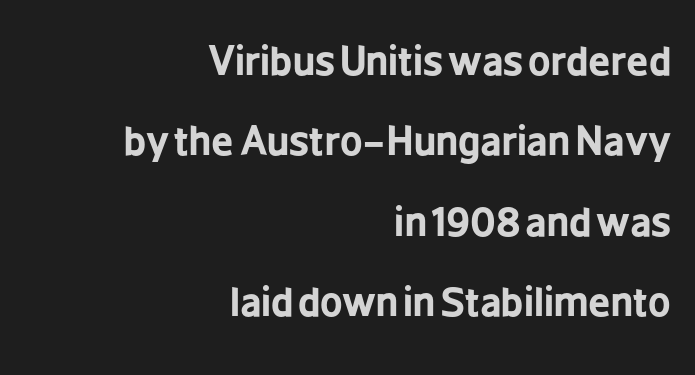
{"serif": "no", "italic": "no", "bold": "yes", "weight": "bold", "width": "condensed", "stroke_contrast": "low", "x_height": "medium", "monospaced": "no", "underline": "no", "align": "right", "line_spacing": "loose", "line_spacing_ratio": 2.06, "letter_spacing": "normal", "letter_spacing_em": 0.0, "glyph_px": 39}
